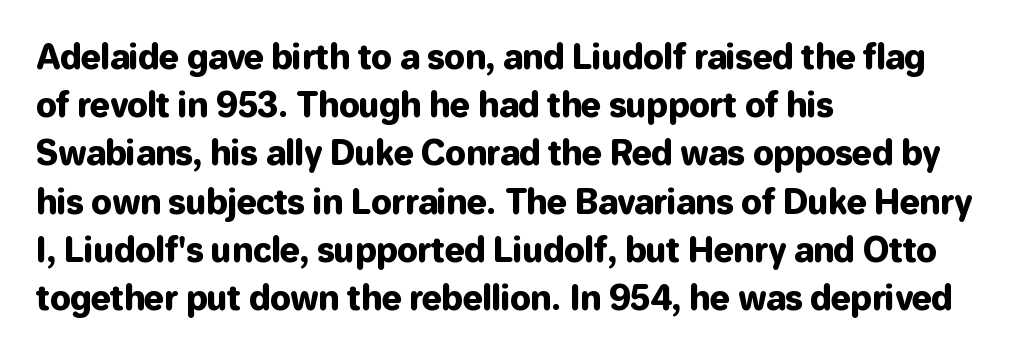
Q: Is the text italic (slanted)? A: No, it is upright.
Q: Is the typeface a serif or a sans-serif typeface? A: Sans-serif.
Q: Is the text underlined? A: No.
Q: How is the paragraph aligned? A: Left-aligned.
Q: Is the spacing between letters normal or unusually wide? A: Normal.
Q: Is the spacing between lines tight, normal or loose? A: Normal.
Q: Width (condensed, normal, or wide)? A: Normal.
Q: Stroke contrast? A: Low.
Q: x-height? A: Medium.
Q: Monospaced? A: No.
